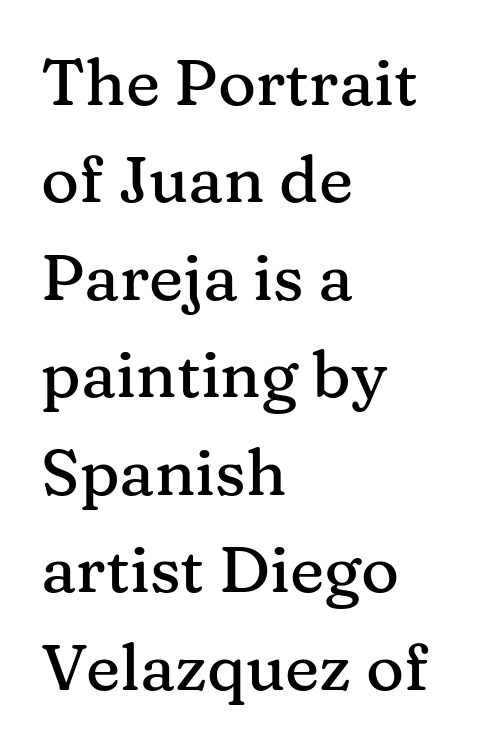
The image shows 65 px serif type, upright; set left-aligned, normal line spacing (1.5x), normal letter spacing, not underlined; medium stroke contrast and a medium x-height.
